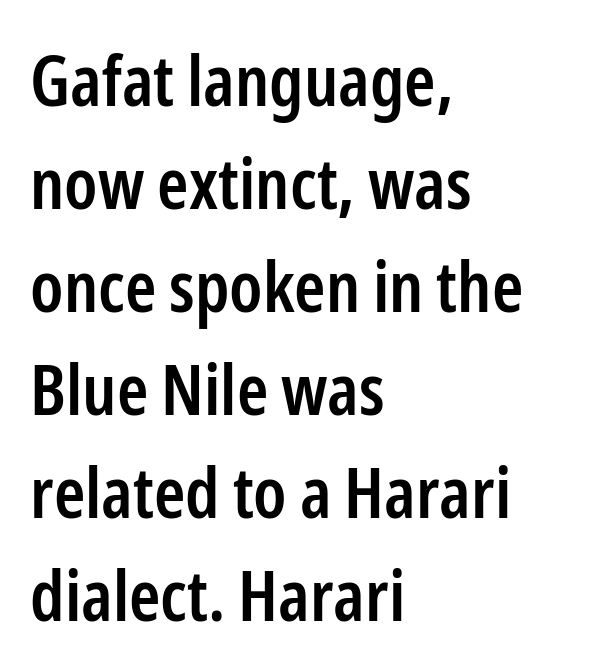
Spacing verdict: proportional, widths tailored to each character. Check where the strokes stop: nothing finishes them off — pure sans. Rendered with straight, roman letterforms. The space between consecutive lines is moderate.
